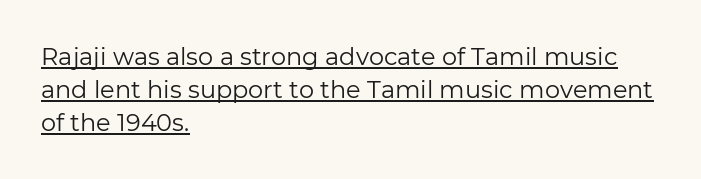
Q: Is the text bold? A: No.
Q: Is the text italic (slanted)? A: No, it is upright.
Q: Is the text underlined? A: Yes.
Q: How is the paragraph aligned? A: Left-aligned.
Q: Is the spacing between letters normal or unusually wide? A: Normal.
Q: Is the spacing between lines tight, normal or loose? A: Normal.
